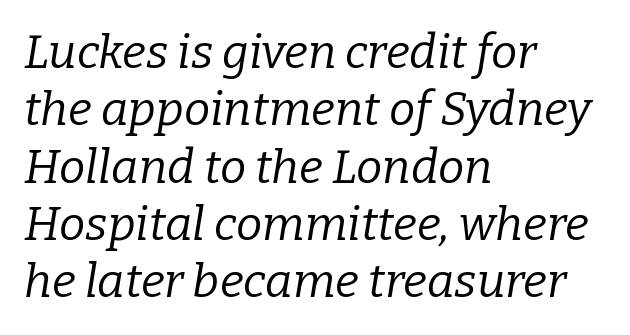
The image shows 47 px regular-weight serif type, italic (leaning right); set left-aligned, line spacing 1.22x, normal letter spacing, not underlined; low stroke contrast and a medium x-height.
